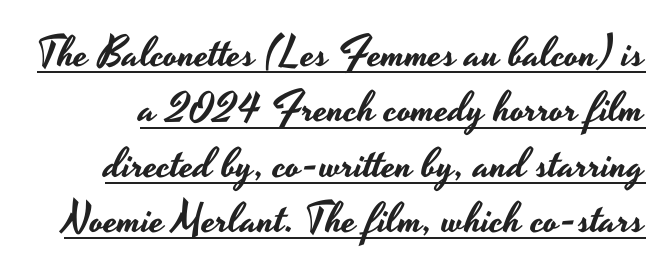
Q: Is the text italic (slanted)? A: Yes.
Q: Is the typeface a serif or a sans-serif typeface? A: Sans-serif.
Q: Is the text underlined? A: Yes.
Q: Is the spacing between letters normal or unusually wide? A: Normal.
Q: Is the spacing between lines tight, normal or loose? A: Normal.
Q: Width (condensed, normal, or wide)? A: Wide.
Q: Stroke contrast? A: Low.
Q: x-height? A: Small.
Q: Monospaced? A: No.
